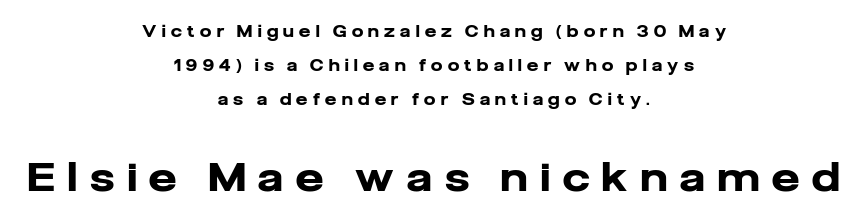
{"serif": "no", "italic": "no", "bold": "yes", "weight": "heavy", "width": "normal", "stroke_contrast": "low", "x_height": "medium", "monospaced": "no", "underline": "no", "align": "center", "line_spacing": "loose", "line_spacing_ratio": 2.13, "letter_spacing": "wide", "letter_spacing_em": 0.34, "larger_block": "second", "size_ratio": 2.44, "glyph_px": 39}
